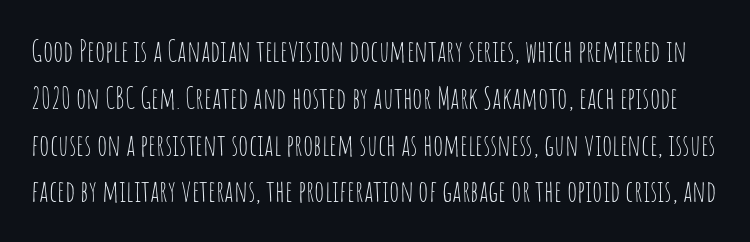
The image shows 30 px thin, condensed sans-serif type, upright; set normal line spacing (1.56x), normal letter spacing, not underlined; low stroke contrast and a large x-height.
